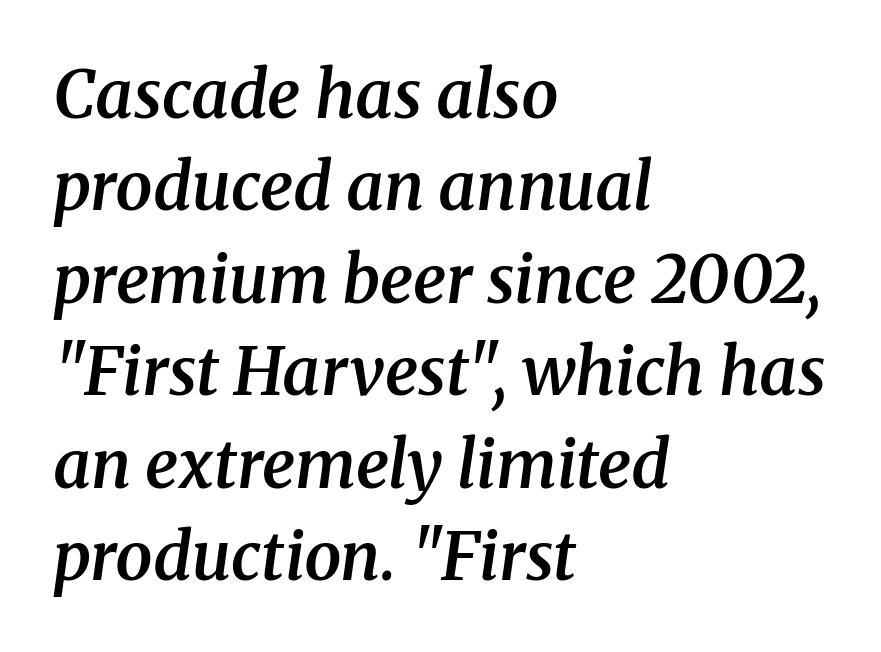
Proportional: the letters do not fall into vertical columns. The string is rendered with underlining switched off. Default kerning and tracking; the words read as compact shapes. Baseline-to-baseline distance is the conventional proportion of letter height.
